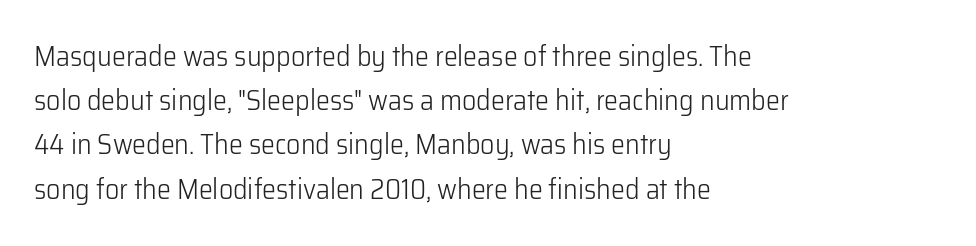
Q: Is the text bold? A: No.
Q: Is the text italic (slanted)? A: No, it is upright.
Q: Is the typeface a serif or a sans-serif typeface? A: Sans-serif.
Q: Is the text underlined? A: No.
Q: How is the paragraph aligned? A: Left-aligned.
Q: Is the spacing between letters normal or unusually wide? A: Normal.
Q: Is the spacing between lines tight, normal or loose? A: Normal.
Q: Width (condensed, normal, or wide)? A: Normal.
Q: Stroke contrast? A: Low.
Q: x-height? A: Medium.
Q: Monospaced? A: No.
